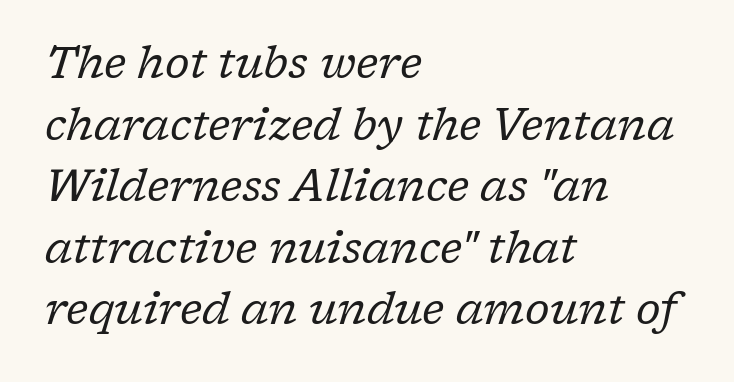
{"serif": "yes", "italic": "yes", "lean": "right", "slant_degrees": 17, "bold": "no", "weight": "regular", "width": "normal", "stroke_contrast": "low", "x_height": "medium", "monospaced": "no", "underline": "no", "align": "left", "line_spacing": "normal", "line_spacing_ratio": 1.4, "letter_spacing": "normal", "letter_spacing_em": 0.0, "glyph_px": 44}
